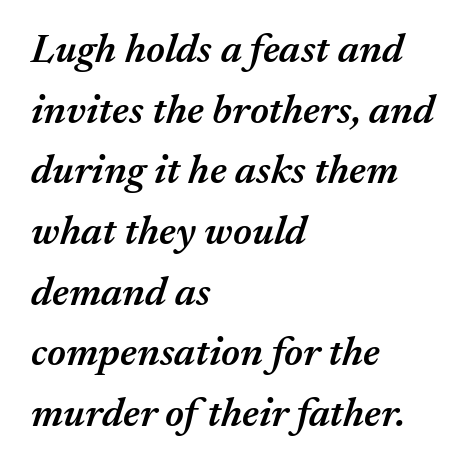
Q: Is the text bold? A: Semi-bold.
Q: Is the text italic (slanted)? A: Yes, it leans right by about 17 degrees.
Q: Is the text underlined? A: No.
Q: How is the paragraph aligned? A: Left-aligned.
Q: Is the spacing between letters normal or unusually wide? A: Normal.
Q: Is the spacing between lines tight, normal or loose? A: Normal.
Q: Width (condensed, normal, or wide)? A: Normal.
Q: Stroke contrast? A: Medium.
Q: x-height? A: Medium.
Q: Monospaced? A: No.
